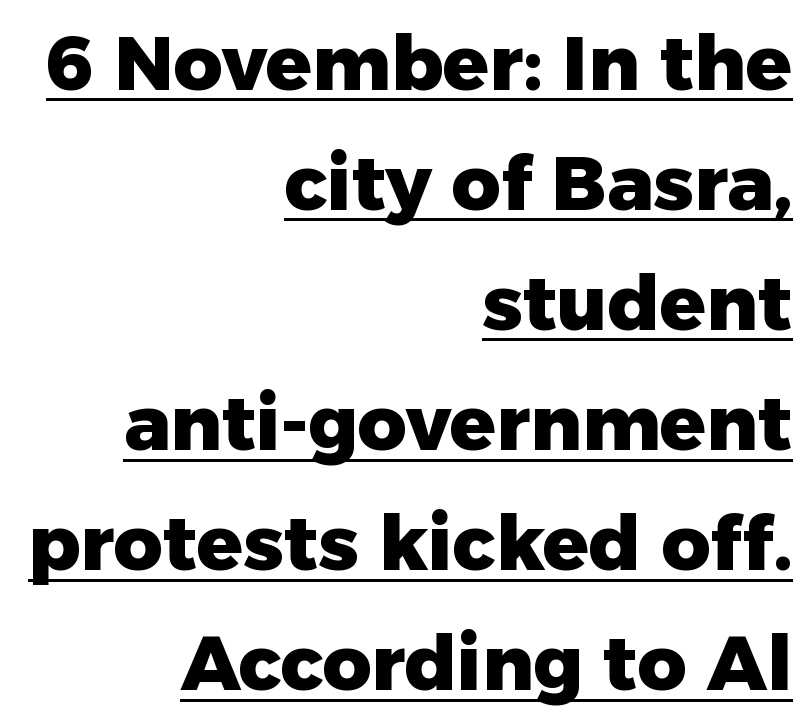
Q: Is the text bold? A: Yes.
Q: Is the text italic (slanted)? A: No, it is upright.
Q: Is the typeface a serif or a sans-serif typeface? A: Sans-serif.
Q: Is the text underlined? A: Yes.
Q: How is the paragraph aligned? A: Right-aligned.
Q: Is the spacing between letters normal or unusually wide? A: Normal.
Q: Is the spacing between lines tight, normal or loose? A: Normal.
Q: Width (condensed, normal, or wide)? A: Normal.
Q: Stroke contrast? A: Low.
Q: x-height? A: Medium.
Q: Monospaced? A: No.
